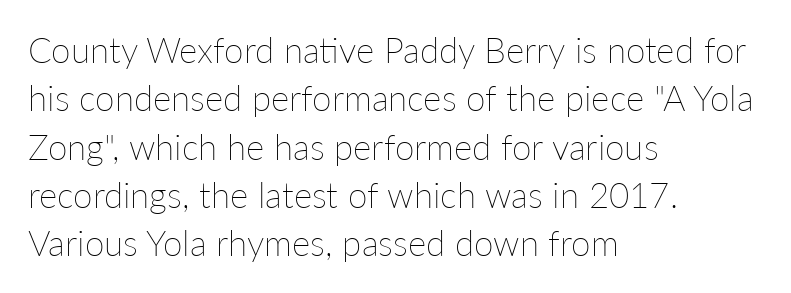
The image shows 35 px thin type, upright; set left-aligned, normal line spacing (1.38x), normal letter spacing, not underlined; low stroke contrast and a medium x-height.
